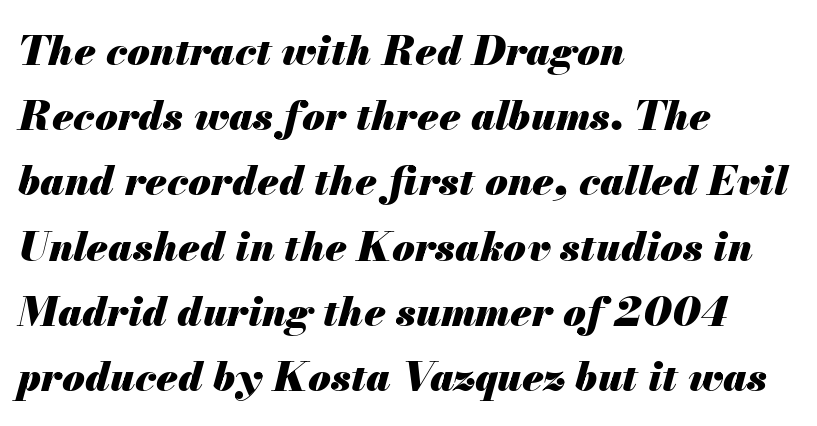
A typesetter would call this leading conventional body-copy spacing. The passage shown leans; its letterforms are oblique. The rendering keeps characters at their native spacing. One-word summary of the alignment: left. Underline: absent. I'd describe the lettering as bold — thick and assertive.
